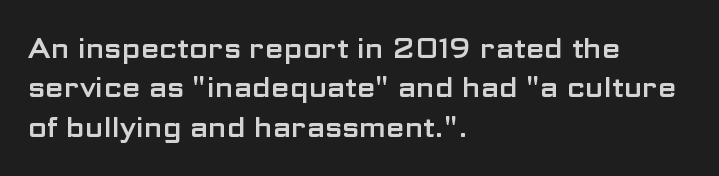
Q: Is the text italic (slanted)? A: No, it is upright.
Q: Is the text underlined? A: No.
Q: How is the paragraph aligned? A: Left-aligned.
Q: Is the spacing between letters normal or unusually wide? A: Normal.
Q: Is the spacing between lines tight, normal or loose? A: Normal.
